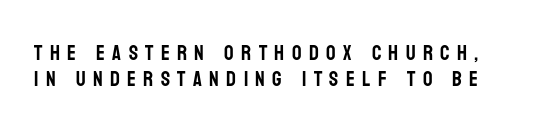
{"italic": "no", "underline": "no", "line_spacing_ratio": 1.23, "letter_spacing": "wide", "letter_spacing_em": 0.35, "glyph_px": 21}
